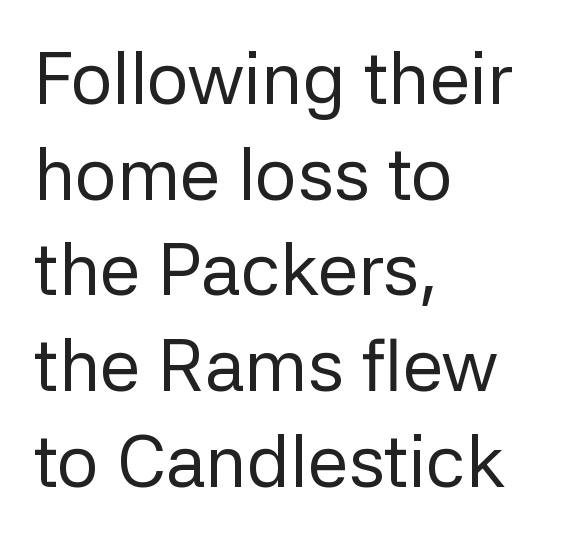
Q: Is the text bold? A: No.
Q: Is the text italic (slanted)? A: No, it is upright.
Q: Is the typeface a serif or a sans-serif typeface? A: Sans-serif.
Q: Is the text underlined? A: No.
Q: How is the paragraph aligned? A: Left-aligned.
Q: Is the spacing between letters normal or unusually wide? A: Normal.
Q: Is the spacing between lines tight, normal or loose? A: Normal.
Q: Width (condensed, normal, or wide)? A: Normal.
Q: Stroke contrast? A: Low.
Q: x-height? A: Medium.
Q: Monospaced? A: No.
